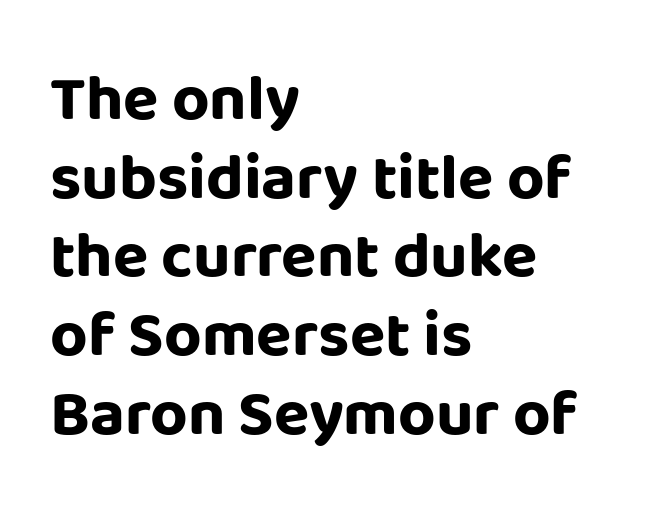
What stands out about the letter spacing? Nothing — it is the standard amount. Look at the bottom of the vertical strokes: they stop flat, with no serifs. If you drew a ruler down the left edge, every line would touch it. Varying glyph widths throughout — classic text-font behaviour. Nobody drew a line under any word here.
